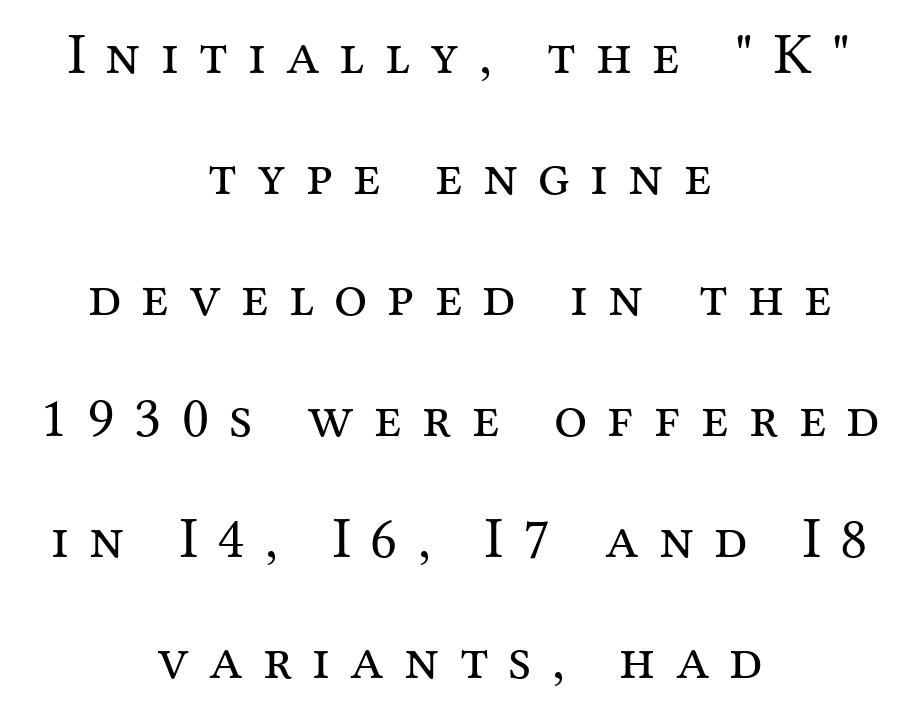
Q: Is the text bold? A: No.
Q: Is the text italic (slanted)? A: No, it is upright.
Q: Is the typeface a serif or a sans-serif typeface? A: Serif.
Q: Is the text underlined? A: No.
Q: How is the paragraph aligned? A: Centered.
Q: Is the spacing between letters normal or unusually wide? A: Unusually wide.
Q: Is the spacing between lines tight, normal or loose? A: Loose.
Q: Width (condensed, normal, or wide)? A: Normal.
Q: Stroke contrast? A: Medium.
Q: x-height? A: Medium.
Q: Monospaced? A: No.
